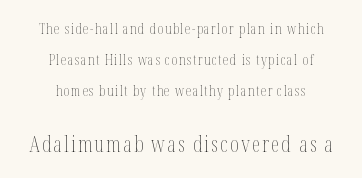
{"italic": "no", "bold": "no", "underline": "no", "align": "center", "line_spacing": "loose", "line_spacing_ratio": 2.21, "larger_block": "second", "size_ratio": 1.5, "glyph_px": 21}
